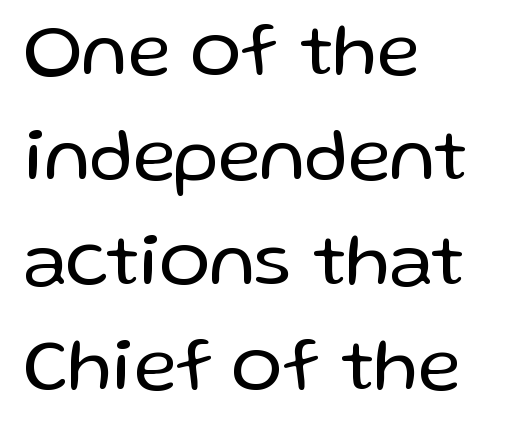
Think standard paragraph weight, or any step lighter than that. Note: no serifs on the glyphs. This rendering features lettering with no underline. Notice how descenders clear the ascenders below comfortably — that's standard leading. The letters advance in unequal steps, a hallmark of proportional type. Does the copy run flush right? No — it runs flush left.
